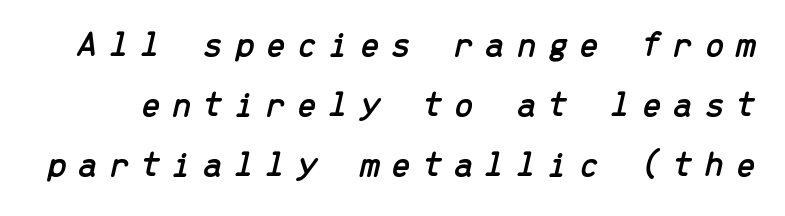
Q: Is the text italic (slanted)? A: Yes, it leans right by about 13 degrees.
Q: Is the text underlined? A: No.
Q: Is the spacing between letters normal or unusually wide? A: Unusually wide.
Q: Is the spacing between lines tight, normal or loose? A: Normal.
Q: Width (condensed, normal, or wide)? A: Normal.
Q: Stroke contrast? A: Low.
Q: x-height? A: Medium.
Q: Monospaced? A: Yes.
